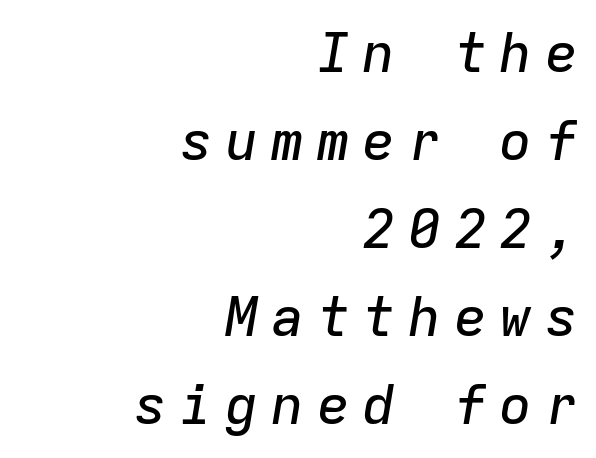
The image shows 55 px text type, italic (leaning right), monospaced; set right-aligned, normal line spacing (1.6x), unusually wide letter spacing (+0.23 em), not underlined; low stroke contrast and a medium x-height.
